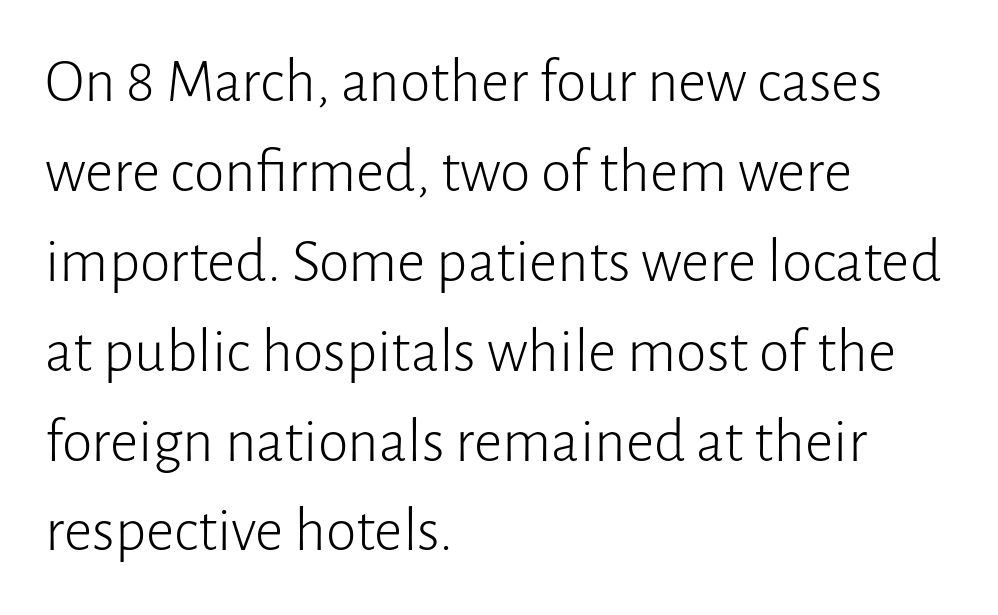
The axis of the letterforms is exactly vertical. Students, note that the glyphs here touch the page at normal intervals. One glance says typical: line gaps are just what's usual. Each letter keeps its own natural width here, so spacing adapts to shape.
